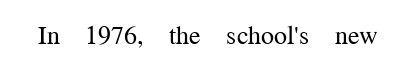
Q: Is the text bold? A: No.
Q: Is the text italic (slanted)? A: No, it is upright.
Q: Is the text underlined? A: No.
Q: Is the spacing between letters normal or unusually wide? A: Normal.
